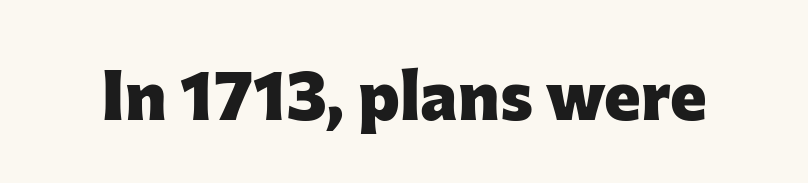
Q: Is the text bold? A: Yes.
Q: Is the text italic (slanted)? A: No, it is upright.
Q: Is the typeface a serif or a sans-serif typeface? A: Sans-serif.
Q: Is the text underlined? A: No.
Q: Is the spacing between letters normal or unusually wide? A: Normal.
Q: Width (condensed, normal, or wide)? A: Normal.
Q: Stroke contrast? A: Low.
Q: x-height? A: Medium.
Q: Monospaced? A: No.
